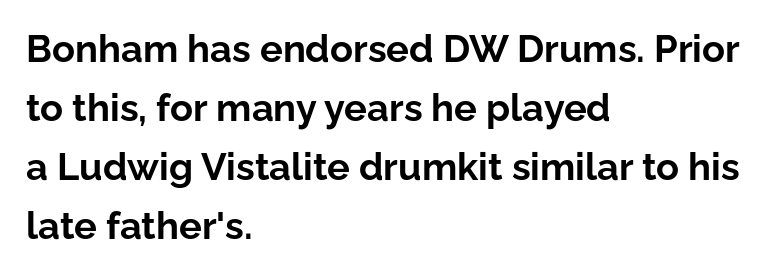
Q: Is the text bold? A: Yes.
Q: Is the text italic (slanted)? A: No, it is upright.
Q: Is the typeface a serif or a sans-serif typeface? A: Sans-serif.
Q: Is the text underlined? A: No.
Q: How is the paragraph aligned? A: Left-aligned.
Q: Is the spacing between letters normal or unusually wide? A: Normal.
Q: Is the spacing between lines tight, normal or loose? A: Normal.
Q: Width (condensed, normal, or wide)? A: Normal.
Q: Stroke contrast? A: Low.
Q: x-height? A: Medium.
Q: Monospaced? A: No.
